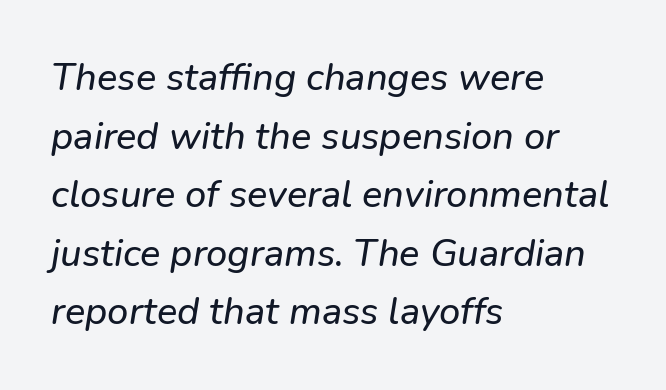
{"serif": "no", "width": "normal", "stroke_contrast": "low", "x_height": "medium", "monospaced": "no", "underline": "no", "align": "left", "line_spacing": "normal", "line_spacing_ratio": 1.54, "letter_spacing": "normal", "letter_spacing_em": 0.0, "glyph_px": 38}
